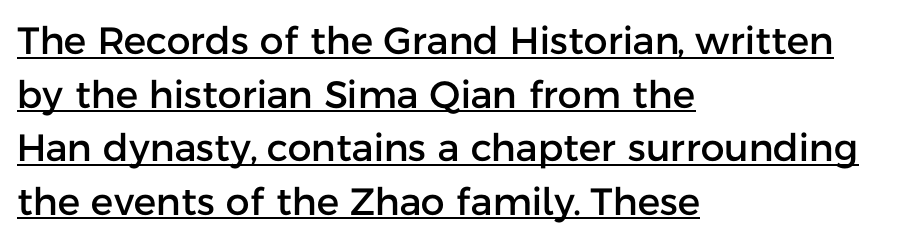
Q: Is the text italic (slanted)? A: No, it is upright.
Q: Is the typeface a serif or a sans-serif typeface? A: Sans-serif.
Q: Is the text underlined? A: Yes.
Q: How is the paragraph aligned? A: Left-aligned.
Q: Is the spacing between letters normal or unusually wide? A: Normal.
Q: Is the spacing between lines tight, normal or loose? A: Normal.
Q: Width (condensed, normal, or wide)? A: Normal.
Q: Stroke contrast? A: Low.
Q: x-height? A: Medium.
Q: Monospaced? A: No.
